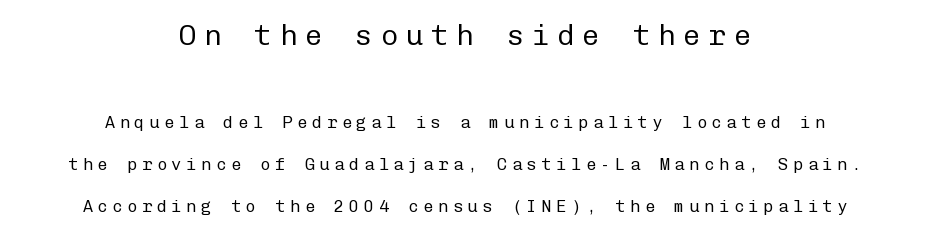
Compared with a typical body face, this is equally light or lighter still. The type sits square on the baseline with zero lean. Fixed-width glyphs throughout — classic coding-font behaviour. Bare-footed words on every line. Reading down the column, the eye jumps a long way to each next line.
